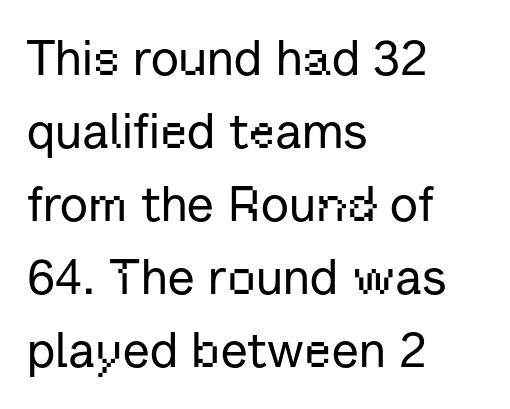
A student would call this left alignment; a typographer would say flush left, rag right. Quick note: interline space is typical. This sample uses an upright cut, with every glyph sitting square on the baseline. Each row of text sits above clean, open space. Letterform terminals end flat and unadorned throughout the passage.
